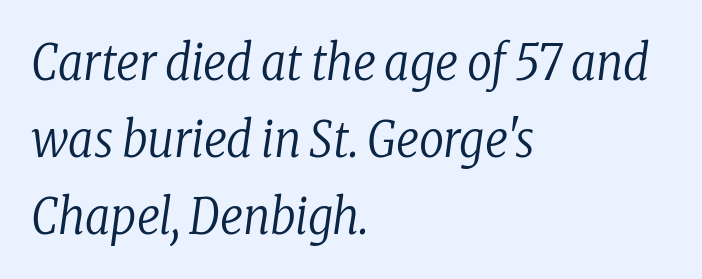
{"serif": "yes", "italic": "yes", "lean": "right", "slant_degrees": 8, "bold": "no", "weight": "regular", "width": "condensed", "stroke_contrast": "low", "x_height": "medium", "monospaced": "no", "underline": "no", "align": "left", "line_spacing": "normal", "line_spacing_ratio": 1.57, "letter_spacing": "normal", "letter_spacing_em": 0.0, "glyph_px": 49}
